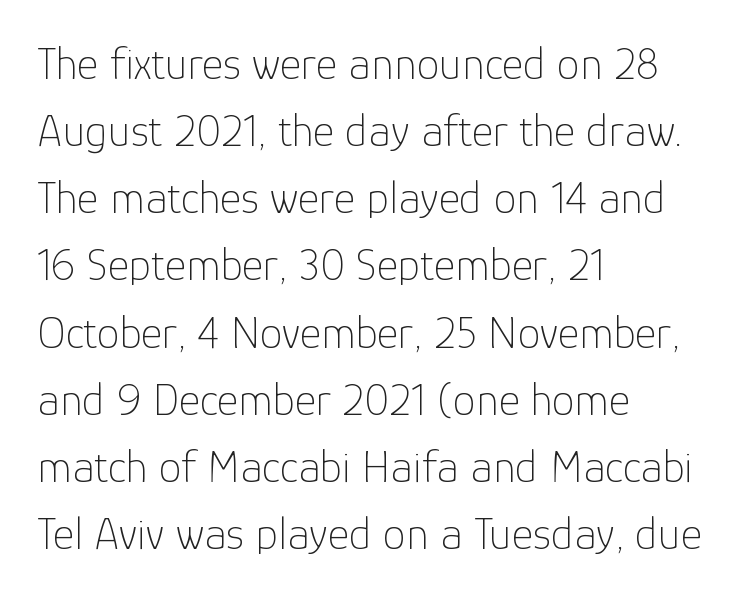
{"serif": "no", "italic": "no", "bold": "no", "weight": "thin", "width": "normal", "stroke_contrast": "low", "x_height": "medium", "monospaced": "no", "underline": "no", "align": "left", "line_spacing": "normal", "line_spacing_ratio": 1.46, "letter_spacing": "normal", "letter_spacing_em": 0.0, "glyph_px": 46}
